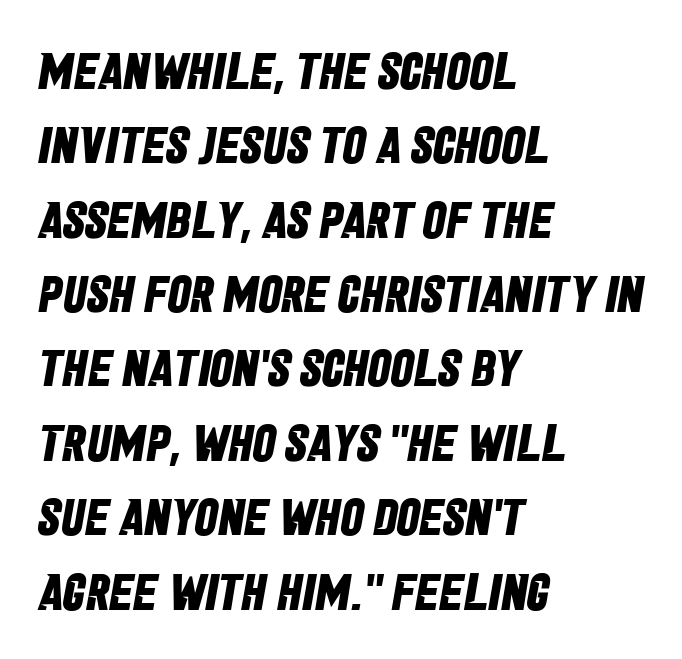
The image shows 52 px bold, condensed sans-serif type; set left-aligned, normal line spacing (1.43x), normal letter spacing, not underlined; low stroke contrast and a large x-height.
